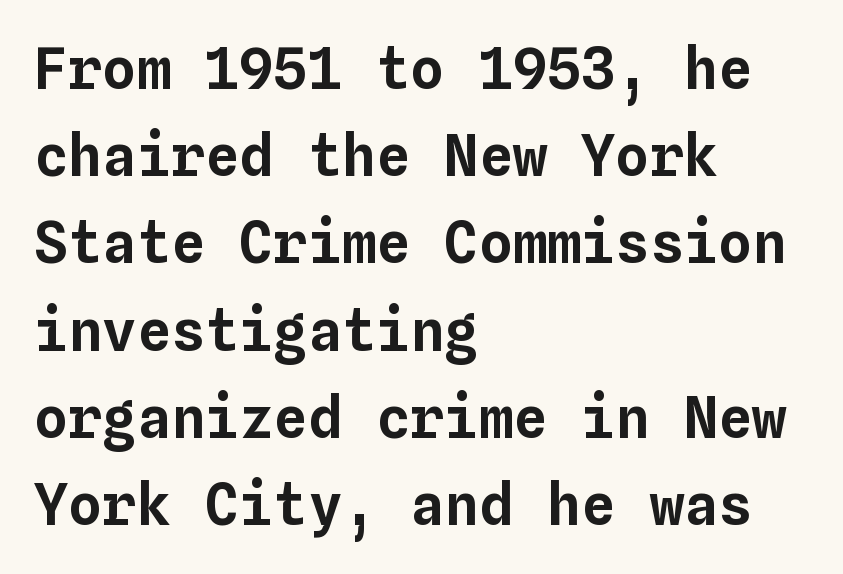
The passage shown is not underscored anywhere. How would I describe the line gaps? Plain and ordinary. The lines are quadded left. The type sits square on the baseline with zero lean. Fixed-width glyphs throughout — classic coding-font behaviour. Tracking value appears to be zero — textbook default spacing.
